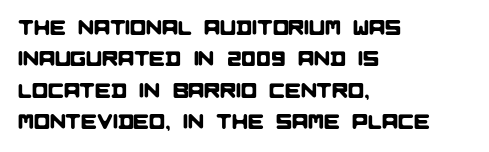
These lines keep a tight, regular rhythm from letter to letter. The rendering anchors every line to the left-hand side. Leading: standard. Clear beneath every line of the passage.
